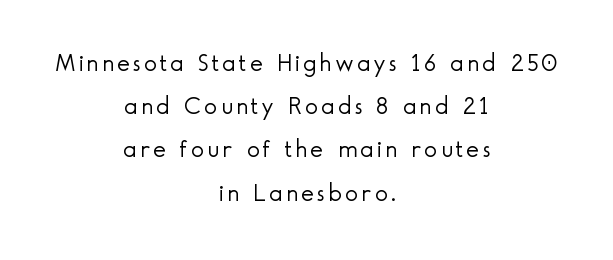
{"italic": "no", "bold": "no", "underline": "no", "align": "center", "line_spacing_ratio": 1.73, "glyph_px": 25}
